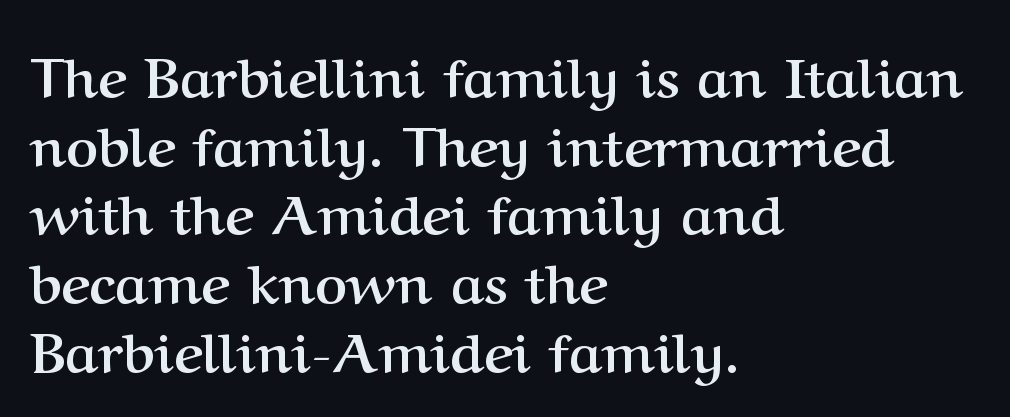
{"serif": "yes", "italic": "no", "bold": "yes", "weight": "semibold", "width": "normal", "stroke_contrast": "medium", "x_height": "medium", "monospaced": "no", "underline": "no", "align": "left", "line_spacing": "normal", "line_spacing_ratio": 1.25, "letter_spacing": "normal", "letter_spacing_em": 0.0, "glyph_px": 55}
